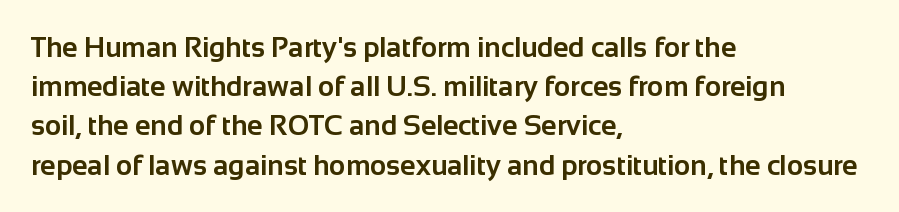
The image shows 28 px bold sans-serif type, upright; set left-aligned, normal line spacing (1.4x), normal letter spacing, not underlined; low stroke contrast and a medium x-height.
